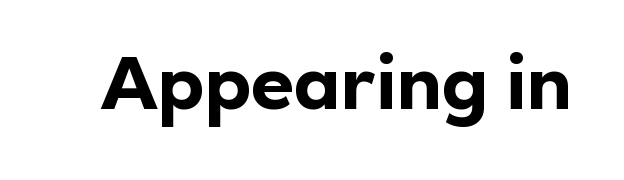
{"serif": "no", "italic": "no", "bold": "yes", "weight": "bold", "width": "normal", "x_height": "medium", "monospaced": "no", "underline": "no", "letter_spacing": "normal", "letter_spacing_em": 0.0, "glyph_px": 75}
